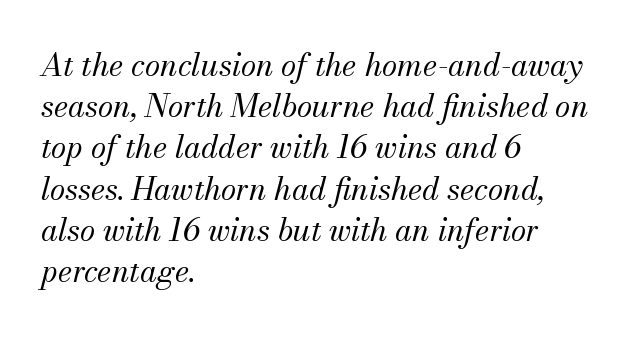
Weight: not bold — regular or lighter. One-word summary of the alignment: left. The type is set solid horizontally, with unmodified tracking. Proportional: the letters do not fall into vertical columns.
